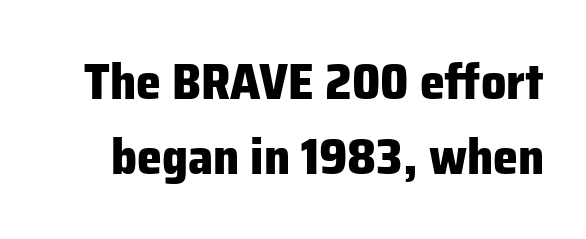
The image shows 50 px heavy sans-serif type, upright; set normal line spacing (1.51x), normal letter spacing, not underlined; low stroke contrast and a medium x-height.
